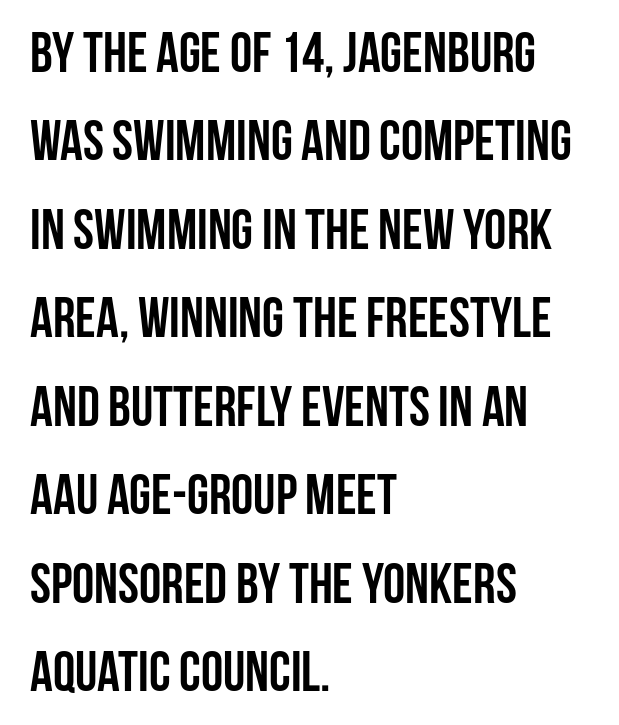
The words here are not underlined. Grotesque or geometric, the face here clearly has no serifs. The typesetting leans heavy: a genuine bold. Varying glyph widths throughout — classic text-font behaviour. Every row of glyphs begins at an identical x-position on the left.
